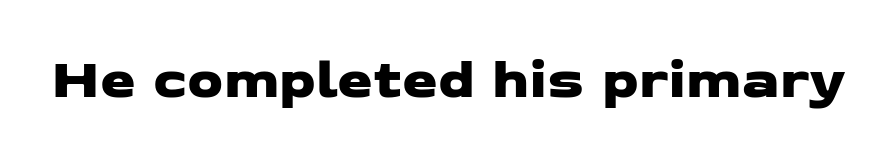
Each letter keeps its own natural width here, so spacing adapts to shape. The letters sit at their default tracking, neither squeezed nor spread. Underline: absent. A sans-serif font was chosen for this passage.
